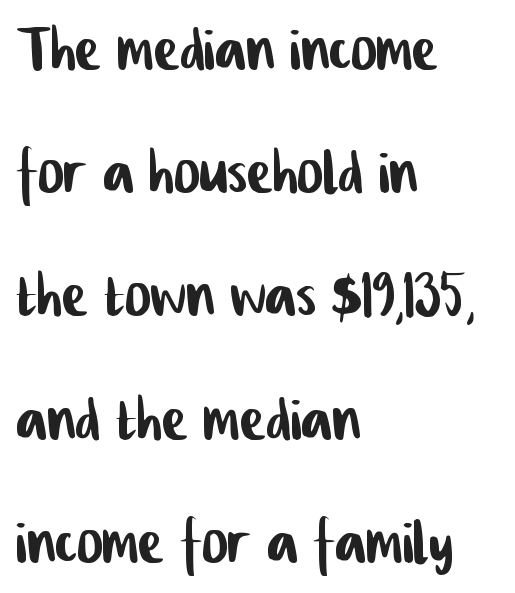
Spacing verdict: proportional, widths tailored to each character. Check the space under the baseline: it is left empty. The line-height multiplier appears to be the usual default. All the whitespace from short lines collects on the right.
